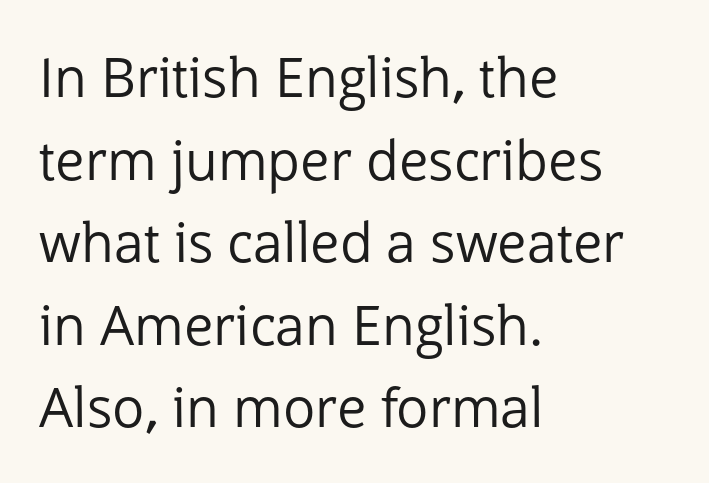
Q: Is the text bold? A: No.
Q: Is the text italic (slanted)? A: No, it is upright.
Q: Is the typeface a serif or a sans-serif typeface? A: Sans-serif.
Q: Is the text underlined? A: No.
Q: How is the paragraph aligned? A: Left-aligned.
Q: Is the spacing between letters normal or unusually wide? A: Normal.
Q: Is the spacing between lines tight, normal or loose? A: Normal.
Q: Width (condensed, normal, or wide)? A: Normal.
Q: Stroke contrast? A: Low.
Q: x-height? A: Medium.
Q: Monospaced? A: No.
